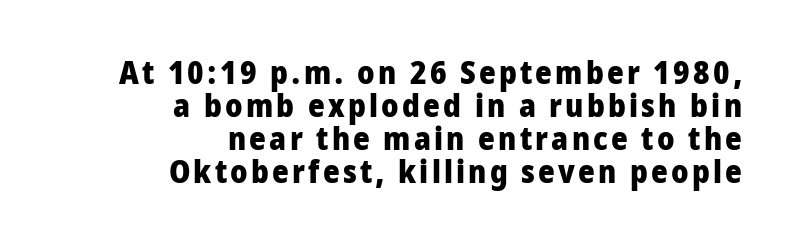
The image shows 32 px heavy, condensed sans-serif type, upright; set right-aligned, tight line spacing (1.03x), not underlined; low stroke contrast and a large x-height.
